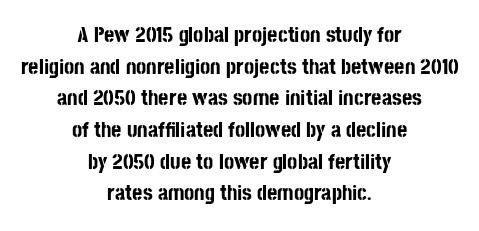
The image shows 22 px bold type, upright; set centered, normal line spacing (1.44x), normal letter spacing, not underlined.
